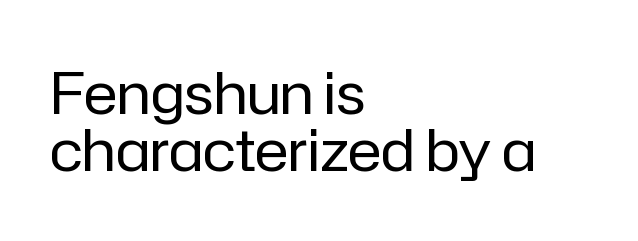
The image shows 58 px regular-weight sans-serif type, upright; set left-aligned, tight line spacing (0.99x), normal letter spacing, not underlined; low stroke contrast and a medium x-height.
